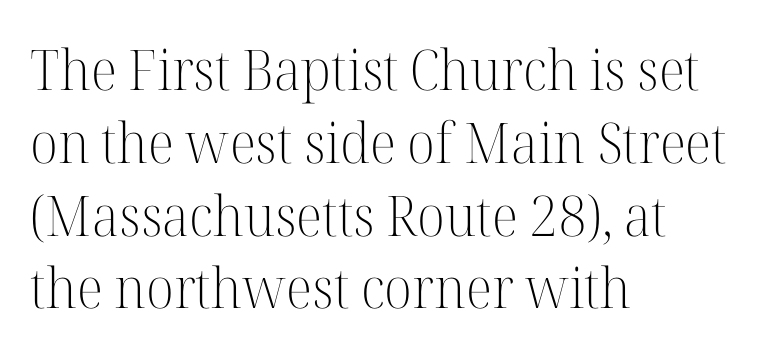
Q: Is the text bold? A: No.
Q: Is the text italic (slanted)? A: No, it is upright.
Q: Is the typeface a serif or a sans-serif typeface? A: Serif.
Q: Is the text underlined? A: No.
Q: How is the paragraph aligned? A: Left-aligned.
Q: Is the spacing between letters normal or unusually wide? A: Normal.
Q: Is the spacing between lines tight, normal or loose? A: Normal.
Q: Width (condensed, normal, or wide)? A: Normal.
Q: Stroke contrast? A: High.
Q: x-height? A: Medium.
Q: Monospaced? A: No.
